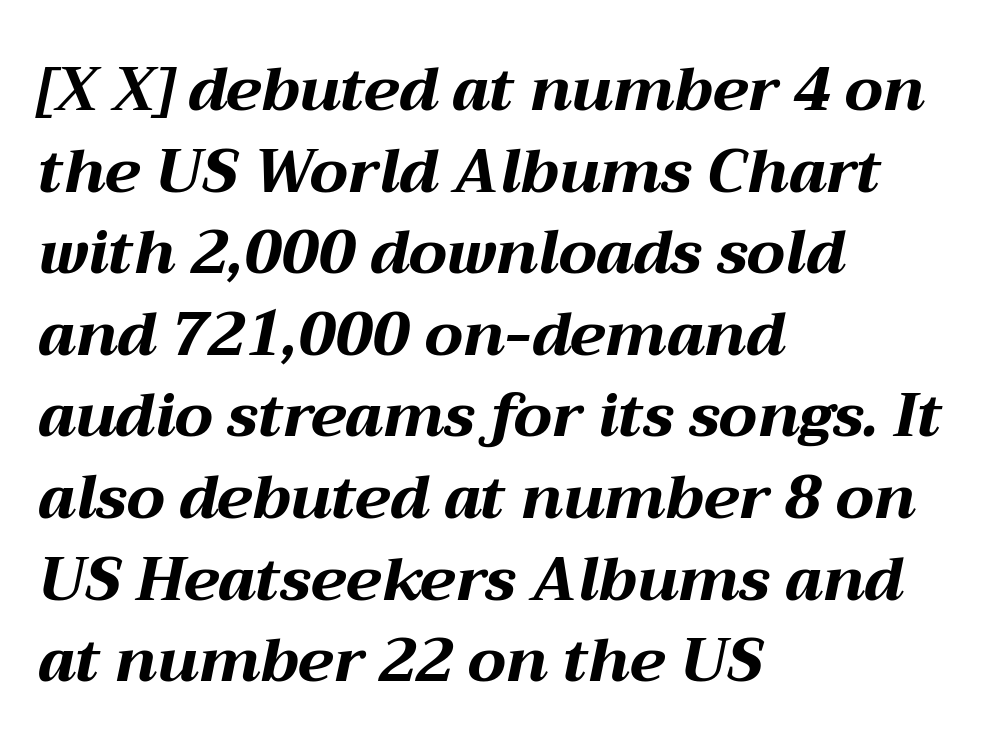
The image shows 60 px bold, wide type, italic (leaning right); set left-aligned, normal line spacing (1.36x), normal letter spacing, not underlined; medium stroke contrast and a medium x-height.
